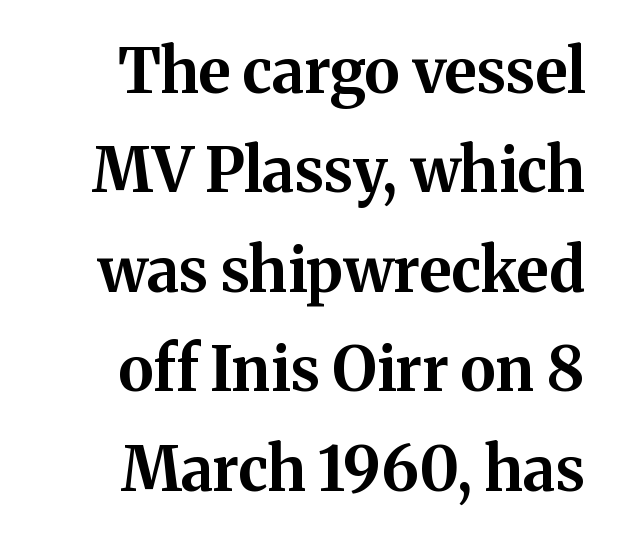
The image shows 61 px bold serif type, upright; set right-aligned, normal line spacing (1.63x), normal letter spacing, not underlined; medium stroke contrast and a medium x-height.
